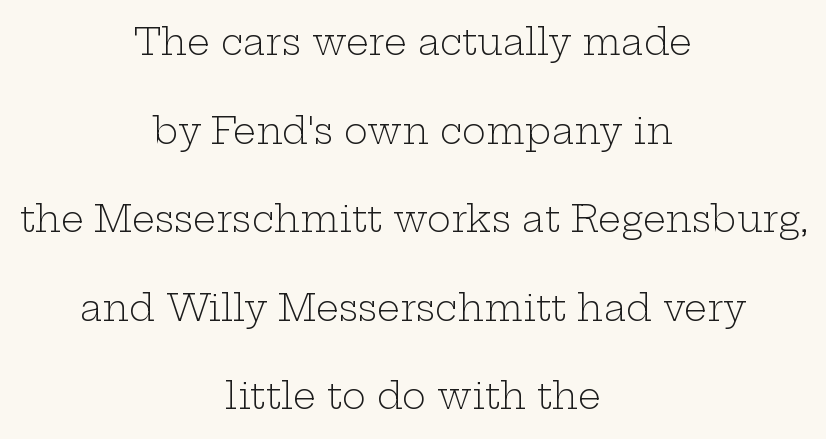
{"serif": "yes", "italic": "no", "bold": "no", "weight": "light", "width": "wide", "stroke_contrast": "low", "x_height": "medium", "monospaced": "no", "underline": "no", "align": "center", "line_spacing": "loose", "line_spacing_ratio": 2.46, "letter_spacing": "normal", "letter_spacing_em": 0.0, "glyph_px": 36}
